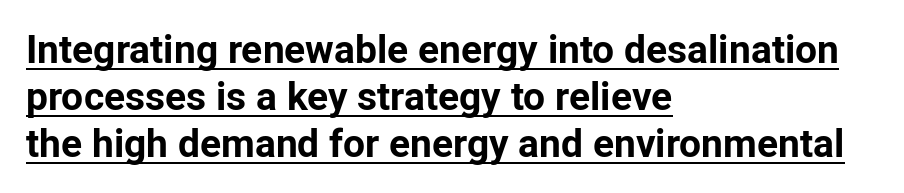
{"serif": "no", "italic": "no", "bold": "yes", "weight": "bold", "width": "normal", "stroke_contrast": "low", "x_height": "medium", "monospaced": "no", "underline": "yes", "align": "left", "line_spacing_ratio": 1.2, "letter_spacing": "normal", "letter_spacing_em": 0.0, "glyph_px": 39}
